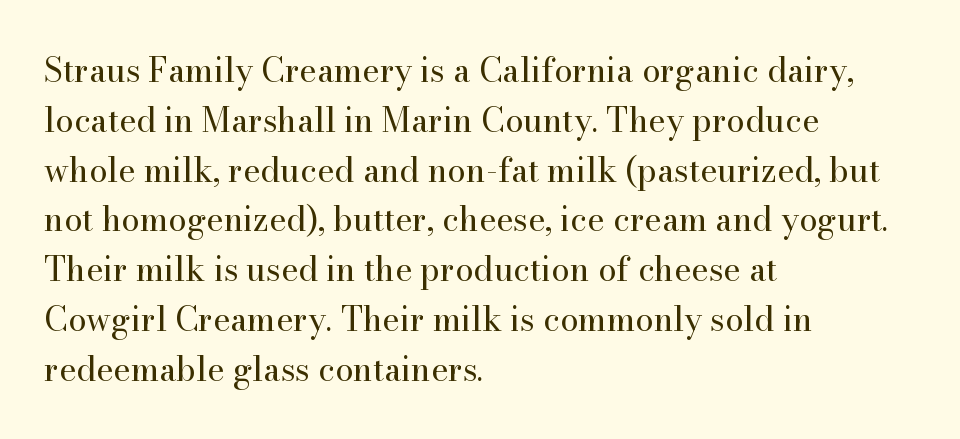
{"serif": "yes", "italic": "no", "bold": "no", "weight": "regular", "width": "normal", "stroke_contrast": "high", "x_height": "small", "monospaced": "no", "underline": "no", "align": "left", "line_spacing": "normal", "line_spacing_ratio": 1.51, "letter_spacing": "normal", "letter_spacing_em": 0.0, "glyph_px": 33}
